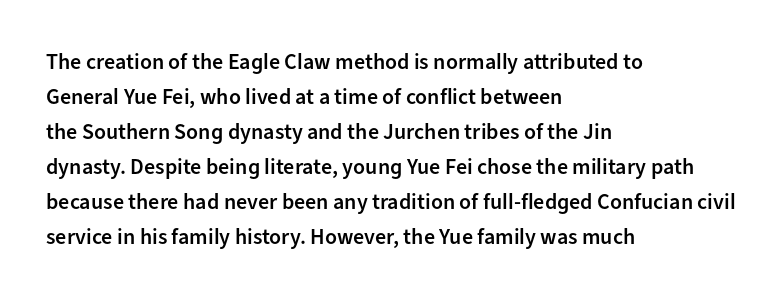
Q: Is the text bold? A: Semi-bold.
Q: Is the text italic (slanted)? A: No, it is upright.
Q: Is the text underlined? A: No.
Q: How is the paragraph aligned? A: Left-aligned.
Q: Is the spacing between letters normal or unusually wide? A: Normal.
Q: Is the spacing between lines tight, normal or loose? A: Normal.
